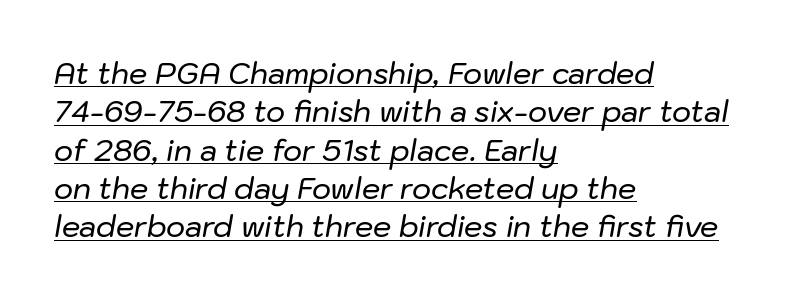
Typeset ragged right — the left edge is the straight one. These lines keep a tight, regular rhythm from letter to letter. The letters advance in unequal steps, a hallmark of proportional type. Italic: yes, the glyphs are oblique.
